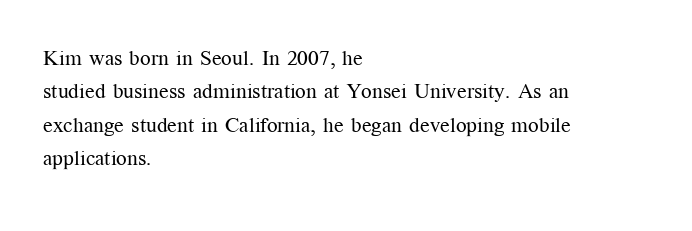
The image shows 21 px text type, upright; set left-aligned, normal line spacing (1.59x), normal letter spacing, not underlined.
